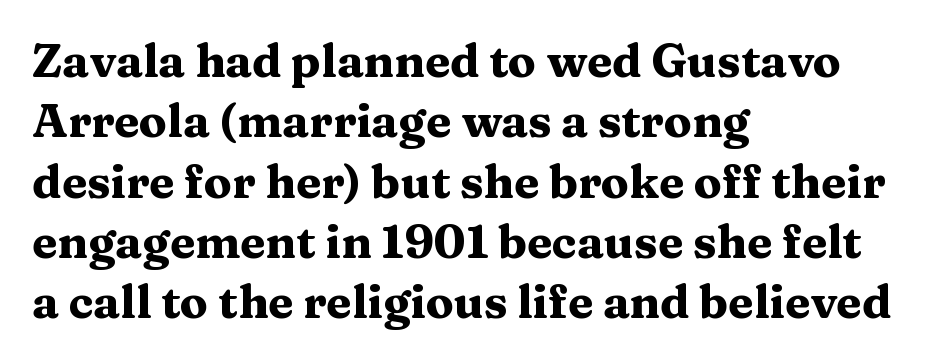
The image shows 46 px heavy, wide serif type, upright; set left-aligned, normal line spacing (1.31x), normal letter spacing, not underlined; medium stroke contrast and a medium x-height.
